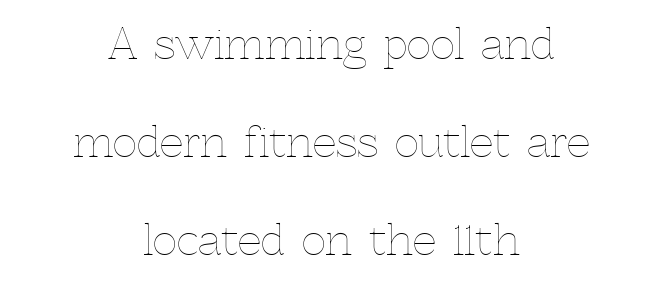
{"italic": "no", "bold": "no", "weight": "thin", "width": "normal", "x_height": "medium", "monospaced": "no", "underline": "no", "align": "center", "line_spacing": "loose", "line_spacing_ratio": 2.33, "letter_spacing": "normal", "letter_spacing_em": 0.0, "glyph_px": 42}
